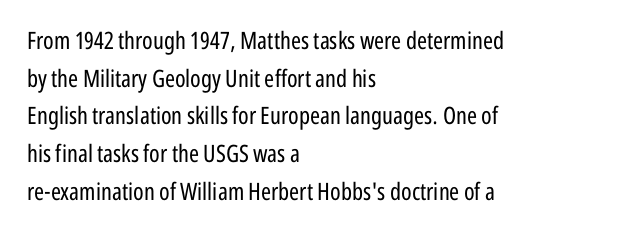
{"italic": "no", "bold": "no", "underline": "no", "align": "left", "line_spacing": "normal", "line_spacing_ratio": 1.57, "letter_spacing": "normal", "letter_spacing_em": 0.0, "glyph_px": 24}
